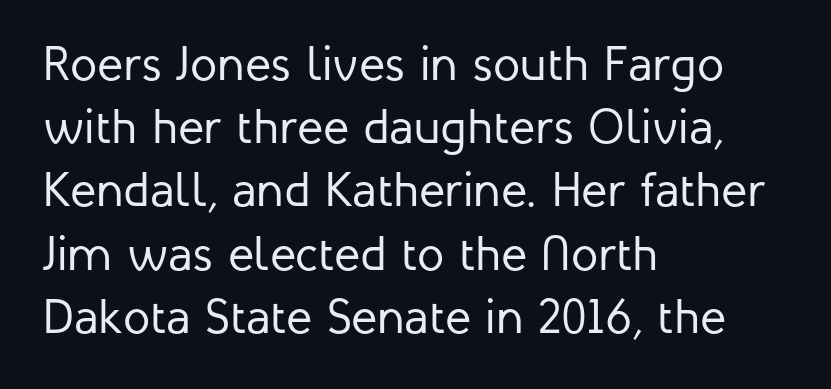
The image shows 49 px regular-weight sans-serif type, upright; set left-aligned, normal line spacing (1.29x), normal letter spacing, not underlined; low stroke contrast and a medium x-height.
